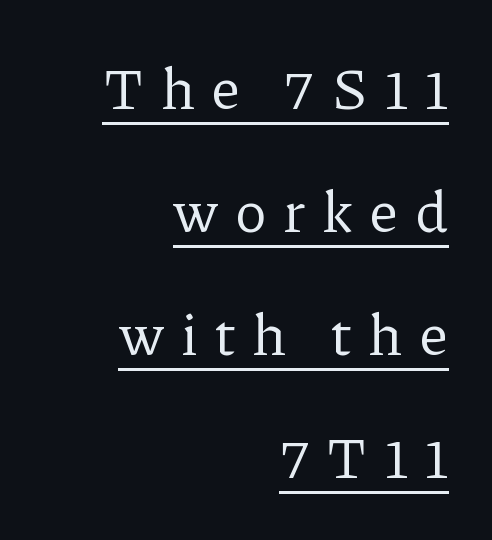
Q: Is the text bold? A: No.
Q: Is the text italic (slanted)? A: No, it is upright.
Q: Is the typeface a serif or a sans-serif typeface? A: Serif.
Q: Is the text underlined? A: Yes.
Q: How is the paragraph aligned? A: Right-aligned.
Q: Is the spacing between letters normal or unusually wide? A: Unusually wide.
Q: Is the spacing between lines tight, normal or loose? A: Loose.
Q: Width (condensed, normal, or wide)? A: Normal.
Q: Stroke contrast? A: Low.
Q: x-height? A: Medium.
Q: Monospaced? A: No.
